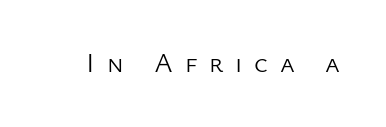
Q: Is the text bold? A: No.
Q: Is the text italic (slanted)? A: No, it is upright.
Q: Is the typeface a serif or a sans-serif typeface? A: Sans-serif.
Q: Is the text underlined? A: No.
Q: Is the spacing between letters normal or unusually wide? A: Unusually wide.
Q: Width (condensed, normal, or wide)? A: Normal.
Q: Stroke contrast? A: Low.
Q: x-height? A: Medium.
Q: Monospaced? A: No.
